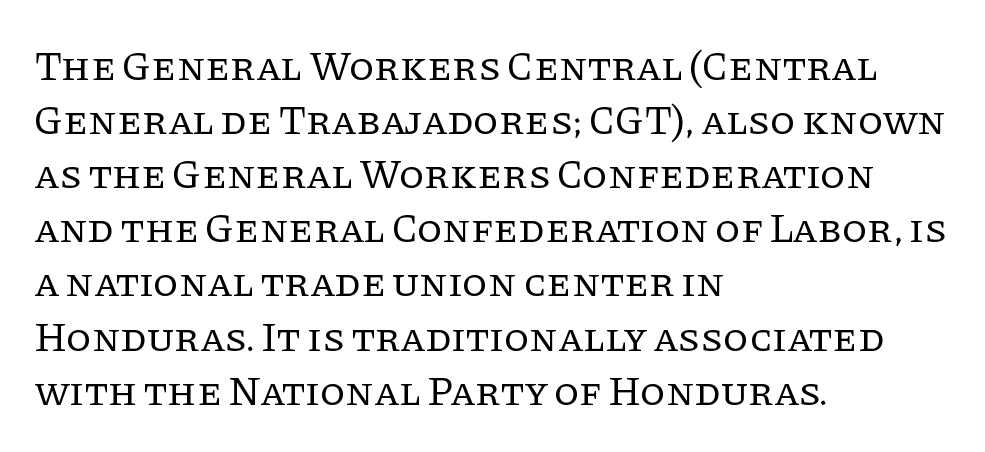
{"serif": "yes", "italic": "no", "bold": "no", "weight": "regular", "width": "normal", "stroke_contrast": "low", "x_height": "large", "monospaced": "no", "underline": "no", "align": "left", "line_spacing": "normal", "line_spacing_ratio": 1.32, "letter_spacing": "normal", "letter_spacing_em": 0.0, "glyph_px": 41}
